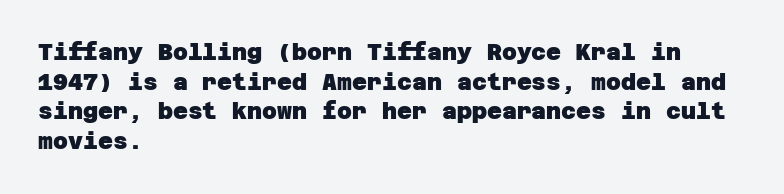
{"bold": "yes", "underline": "no", "align": "left", "line_spacing": "normal", "line_spacing_ratio": 1.29, "letter_spacing": "normal", "letter_spacing_em": 0.0, "glyph_px": 23}
